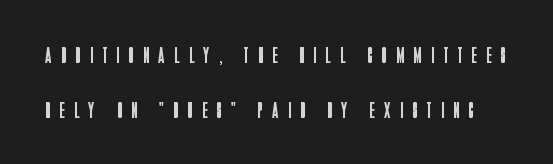
The letters stand straight up with perfectly vertical stems. A typesetter would call this leading open, well beyond the default. Loose tracking; the words dissolve into strings of separated letters. Type without underlining. Heft: none added — not bold.
